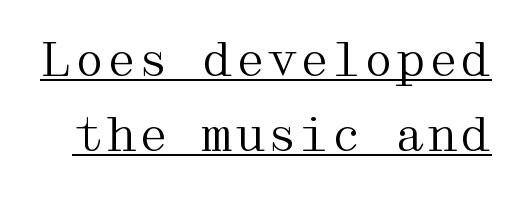
Q: Is the text bold? A: No.
Q: Is the text italic (slanted)? A: No, it is upright.
Q: Is the typeface a serif or a sans-serif typeface? A: Serif.
Q: Is the text underlined? A: Yes.
Q: Is the spacing between letters normal or unusually wide? A: Normal.
Q: Is the spacing between lines tight, normal or loose? A: Normal.
Q: Width (condensed, normal, or wide)? A: Wide.
Q: Stroke contrast? A: Medium.
Q: x-height? A: Medium.
